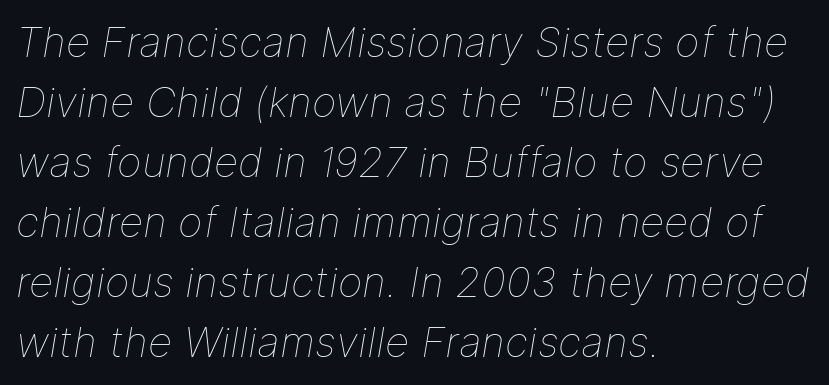
Q: Is the text bold? A: No.
Q: Is the text italic (slanted)? A: Yes, it leans right by about 9 degrees.
Q: Is the text underlined? A: No.
Q: How is the paragraph aligned? A: Left-aligned.
Q: Is the spacing between letters normal or unusually wide? A: Normal.
Q: Is the spacing between lines tight, normal or loose? A: Normal.
Q: Width (condensed, normal, or wide)? A: Normal.
Q: Stroke contrast? A: Low.
Q: x-height? A: Medium.
Q: Monospaced? A: No.
